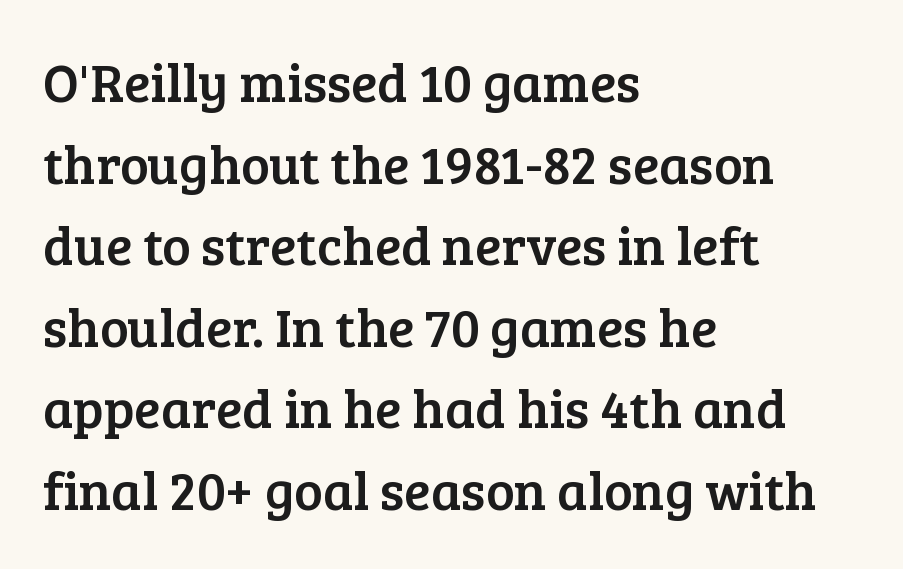
Q: Is the text italic (slanted)? A: No, it is upright.
Q: Is the typeface a serif or a sans-serif typeface? A: Serif.
Q: Is the text underlined? A: No.
Q: How is the paragraph aligned? A: Left-aligned.
Q: Is the spacing between letters normal or unusually wide? A: Normal.
Q: Is the spacing between lines tight, normal or loose? A: Normal.
Q: Width (condensed, normal, or wide)? A: Normal.
Q: Stroke contrast? A: Low.
Q: x-height? A: Medium.
Q: Monospaced? A: No.
